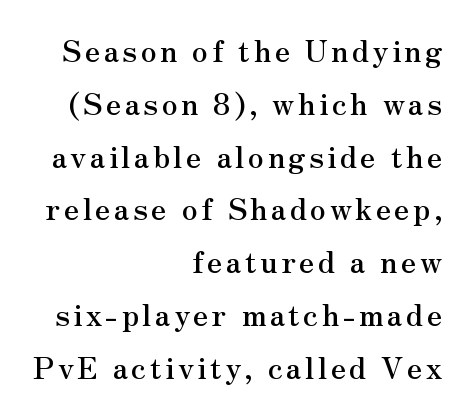
The strip under each line holds only bare page. Caption: multi-line text, flush right, ragged left. Spacing verdict: proportional, widths tailored to each character. You can tell it's not italic because the verticals are truly vertical.
